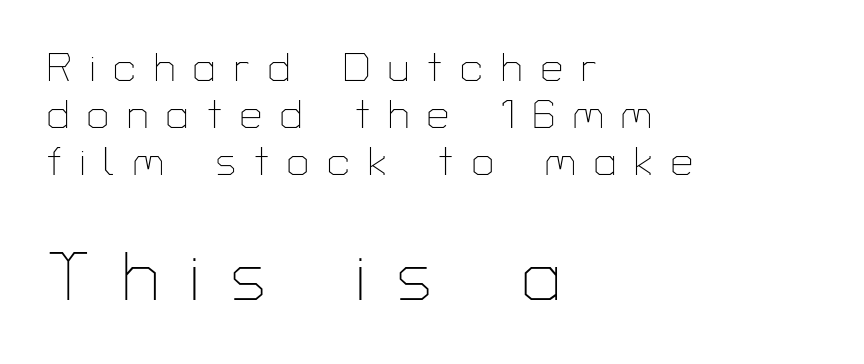
{"serif": "no", "italic": "no", "bold": "no", "weight": "thin", "width": "normal", "stroke_contrast": "low", "x_height": "medium", "monospaced": "no", "underline": "no", "align": "left", "line_spacing_ratio": 1.2, "letter_spacing": "wide", "letter_spacing_em": 0.47, "larger_block": "second", "size_ratio": 1.74, "glyph_px": 68}
